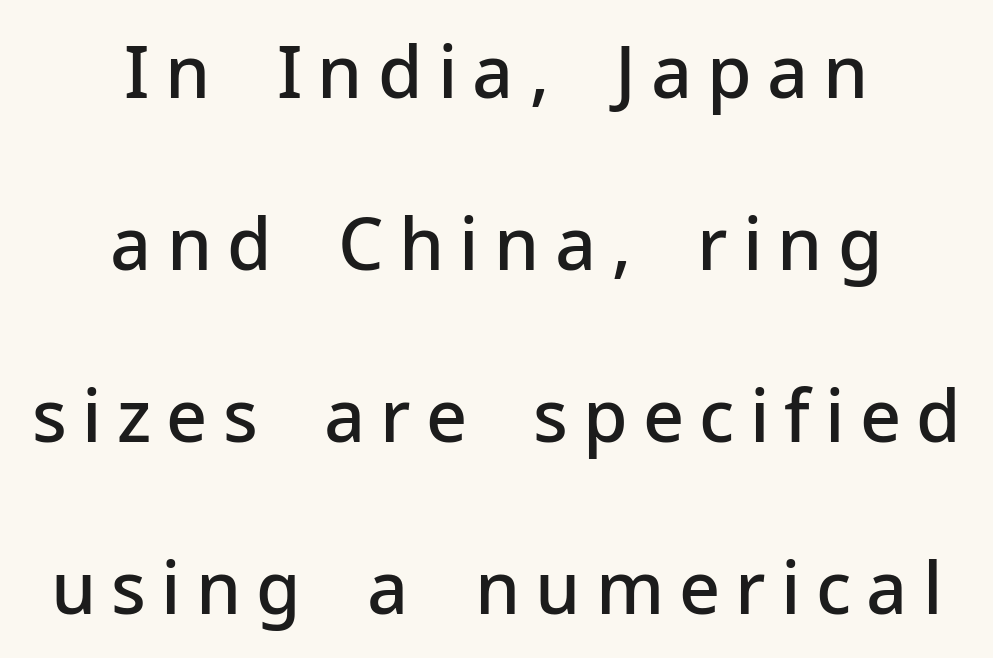
{"serif": "no", "italic": "no", "bold": "semi", "weight": "semibold", "width": "normal", "stroke_contrast": "low", "x_height": "medium", "monospaced": "no", "underline": "no", "align": "center", "line_spacing": "loose", "line_spacing_ratio": 2.39, "letter_spacing": "wide", "letter_spacing_em": 0.21, "glyph_px": 72}
